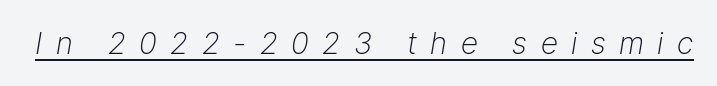
The lettering is marked with a stroke running underneath it. Weight: not bold — regular or lighter. The type is letterspaced generously, with wide tracking. When letters slant like this, we call the style italic. Spacing verdict: proportional, widths tailored to each character.
